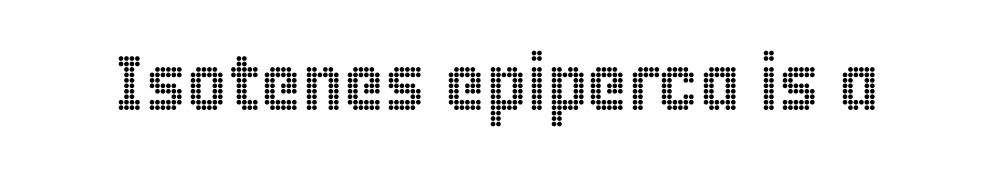
{"italic": "no", "width": "condensed", "x_height": "large", "monospaced": "no", "underline": "no", "letter_spacing": "normal", "letter_spacing_em": 0.0, "glyph_px": 78}
